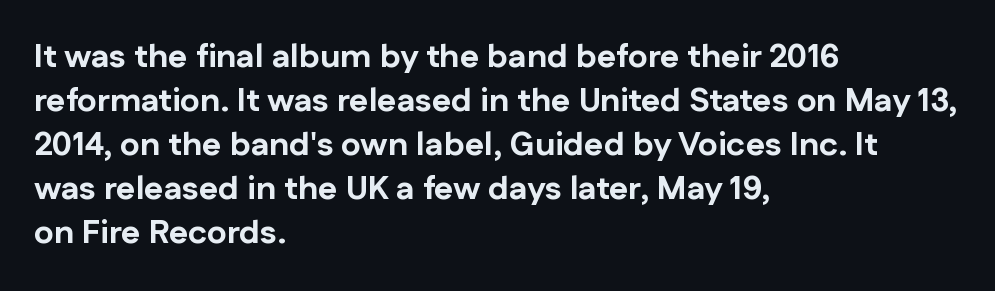
The image shows 33 px bold sans-serif type, upright; set left-aligned, normal line spacing (1.33x), normal letter spacing, not underlined; low stroke contrast and a medium x-height.
